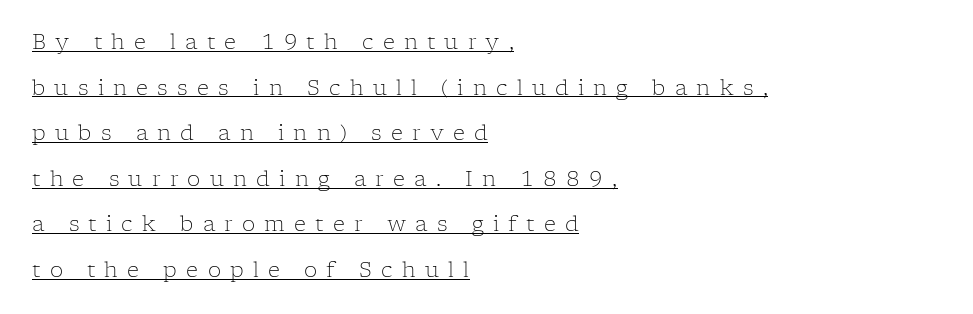
Q: Is the text bold? A: No.
Q: Is the text italic (slanted)? A: No, it is upright.
Q: Is the text underlined? A: Yes.
Q: How is the paragraph aligned? A: Left-aligned.
Q: Is the spacing between letters normal or unusually wide? A: Unusually wide.
Q: Is the spacing between lines tight, normal or loose? A: Loose.
